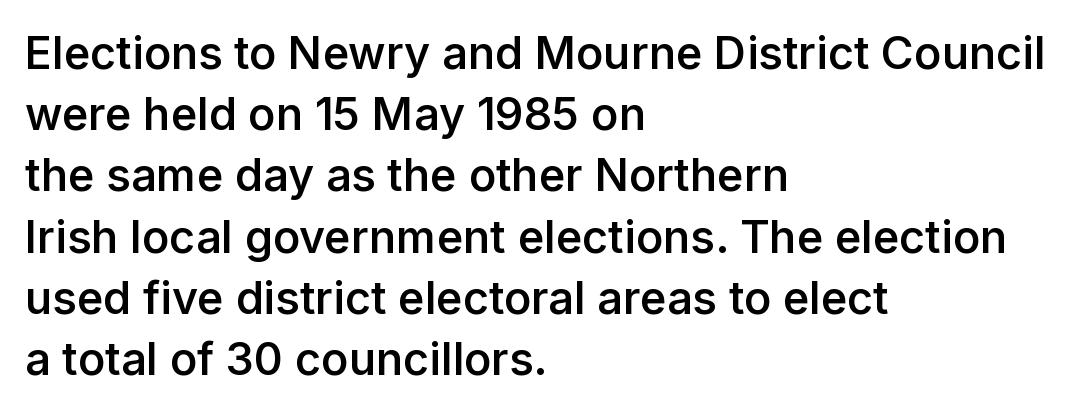
The paragraph has a hard left edge and a soft right edge. Regular leading. Characters remain perfectly vertical along every line. Default kerning and tracking; the words read as compact shapes. Descender tails drop into unmarked territory. The passage shown is typed in a proportional face where columns would drift.
